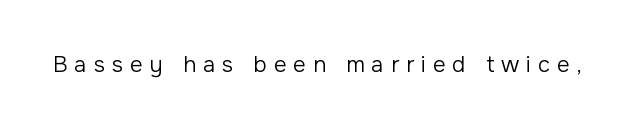
{"italic": "no", "bold": "no", "underline": "no", "letter_spacing": "wide", "letter_spacing_em": 0.32, "glyph_px": 22}
